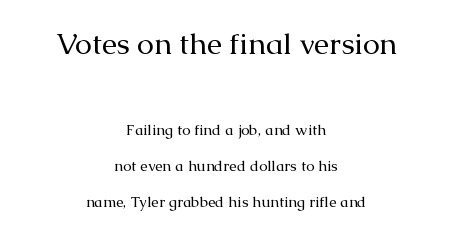
{"serif": "yes", "italic": "no", "bold": "no", "weight": "regular", "width": "normal", "stroke_contrast": "medium", "x_height": "medium", "monospaced": "no", "underline": "no", "align": "center", "line_spacing": "loose", "line_spacing_ratio": 2.4, "letter_spacing": "normal", "letter_spacing_em": 0.0, "larger_block": "first", "size_ratio": 2.0, "glyph_px": 30}
